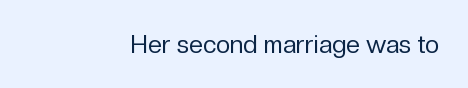
The rendering keeps characters at their native spacing. The font sits on the lighter half of the weight spectrum, regular included. Quick note: underline off. Is there any slant? The stems are plumb.
